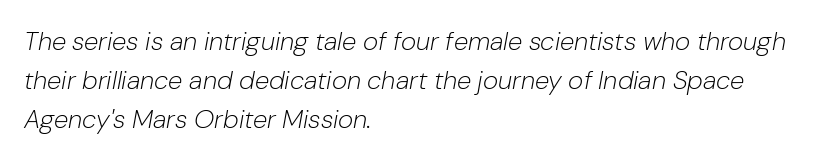
Q: Is the text bold? A: No.
Q: Is the text italic (slanted)? A: Yes, it leans right by about 10 degrees.
Q: Is the text underlined? A: No.
Q: How is the paragraph aligned? A: Left-aligned.
Q: Is the spacing between letters normal or unusually wide? A: Normal.
Q: Is the spacing between lines tight, normal or loose? A: Normal.
